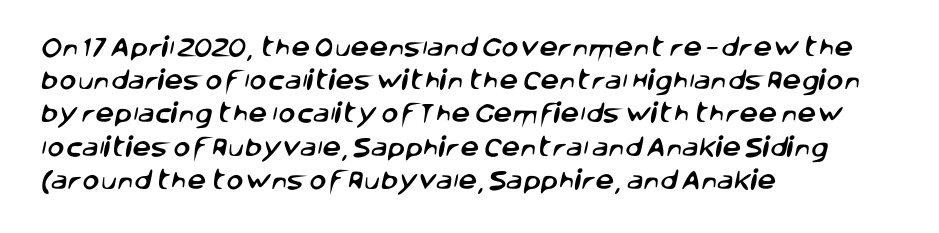
The image shows 21 px text type; set left-aligned, normal line spacing (1.58x), normal letter spacing, not underlined.
